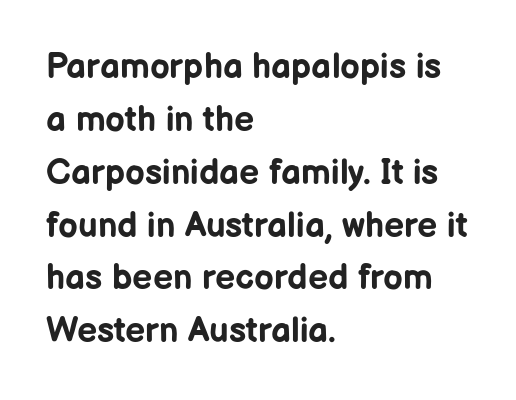
{"serif": "no", "italic": "no", "bold": "yes", "weight": "bold", "width": "normal", "stroke_contrast": "low", "x_height": "medium", "monospaced": "no", "underline": "no", "align": "left", "line_spacing": "normal", "line_spacing_ratio": 1.51, "letter_spacing": "normal", "letter_spacing_em": 0.0, "glyph_px": 35}
